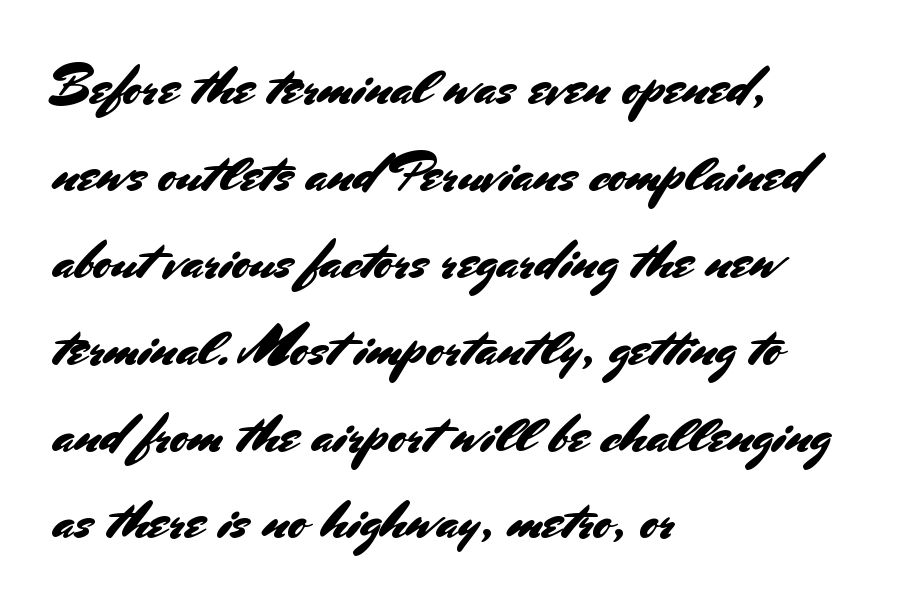
Q: Is the text italic (slanted)? A: Yes.
Q: Is the typeface a serif or a sans-serif typeface? A: Sans-serif.
Q: Is the text underlined? A: No.
Q: How is the paragraph aligned? A: Left-aligned.
Q: Is the spacing between letters normal or unusually wide? A: Normal.
Q: Is the spacing between lines tight, normal or loose? A: Normal.
Q: Width (condensed, normal, or wide)? A: Normal.
Q: Stroke contrast? A: Medium.
Q: x-height? A: Small.
Q: Monospaced? A: No.
